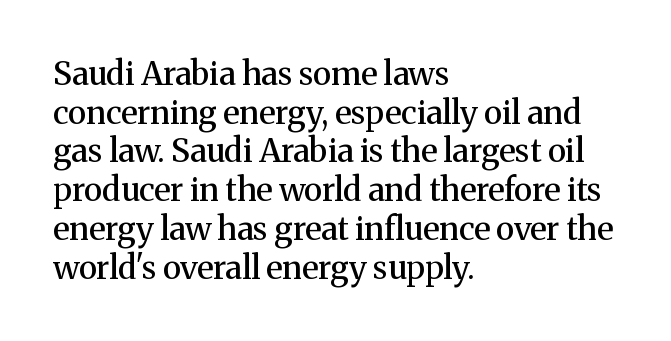
Q: Is the text bold? A: Semi-bold.
Q: Is the text italic (slanted)? A: No, it is upright.
Q: Is the typeface a serif or a sans-serif typeface? A: Serif.
Q: Is the text underlined? A: No.
Q: How is the paragraph aligned? A: Left-aligned.
Q: Is the spacing between letters normal or unusually wide? A: Normal.
Q: Width (condensed, normal, or wide)? A: Normal.
Q: Stroke contrast? A: Medium.
Q: x-height? A: Medium.
Q: Monospaced? A: No.
